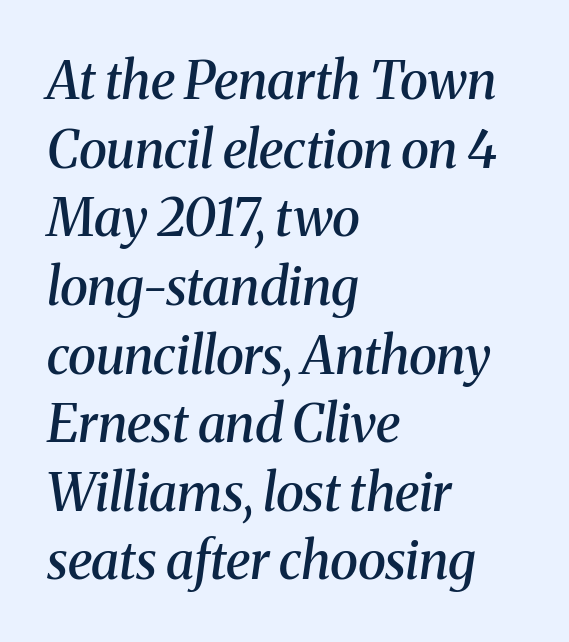
{"serif": "yes", "italic": "yes", "lean": "right", "slant_degrees": 8, "bold": "semi", "weight": "semibold", "width": "normal", "stroke_contrast": "medium", "x_height": "medium", "monospaced": "no", "underline": "no", "align": "left", "line_spacing": "normal", "line_spacing_ratio": 1.32, "letter_spacing": "normal", "letter_spacing_em": 0.0, "glyph_px": 52}
